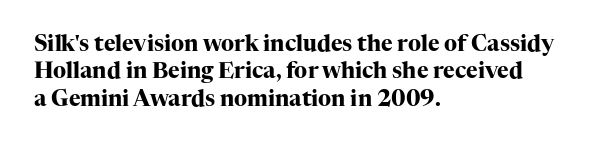
Q: Is the text bold? A: Yes.
Q: Is the text italic (slanted)? A: No, it is upright.
Q: Is the text underlined? A: No.
Q: How is the paragraph aligned? A: Left-aligned.
Q: Is the spacing between letters normal or unusually wide? A: Normal.
